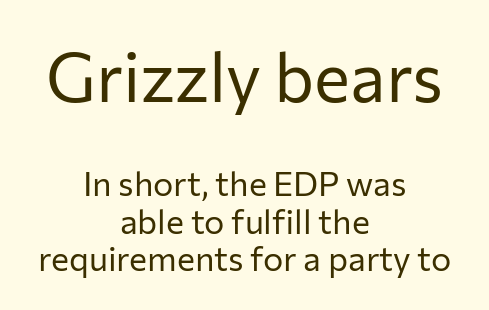
The paragraph shown floats in the horizontal middle. Bare-footed words on every line. The characters are drawn with everyday or finer stroke widths. Stroke terminals: plain, sans-serif.
